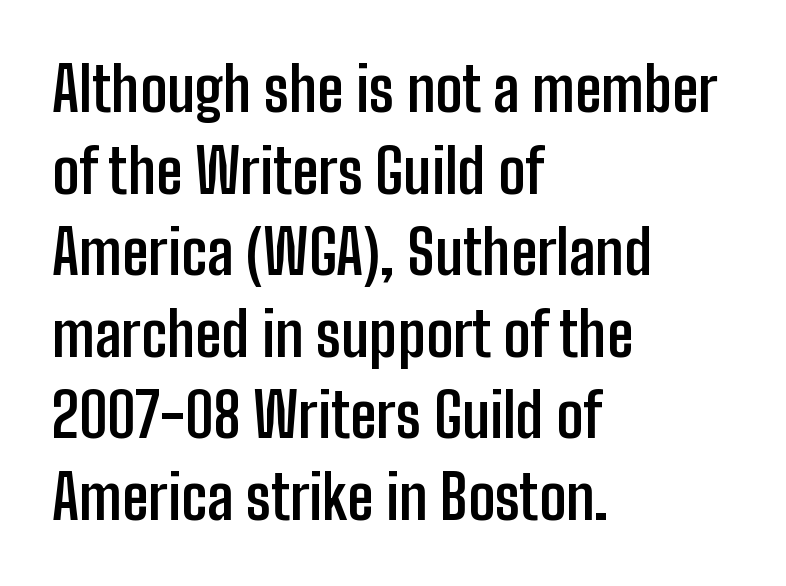
{"serif": "no", "italic": "no", "bold": "yes", "weight": "semibold", "width": "condensed", "stroke_contrast": "low", "x_height": "medium", "monospaced": "no", "underline": "no", "align": "left", "line_spacing": "normal", "line_spacing_ratio": 1.36, "letter_spacing": "normal", "letter_spacing_em": 0.0, "glyph_px": 60}
